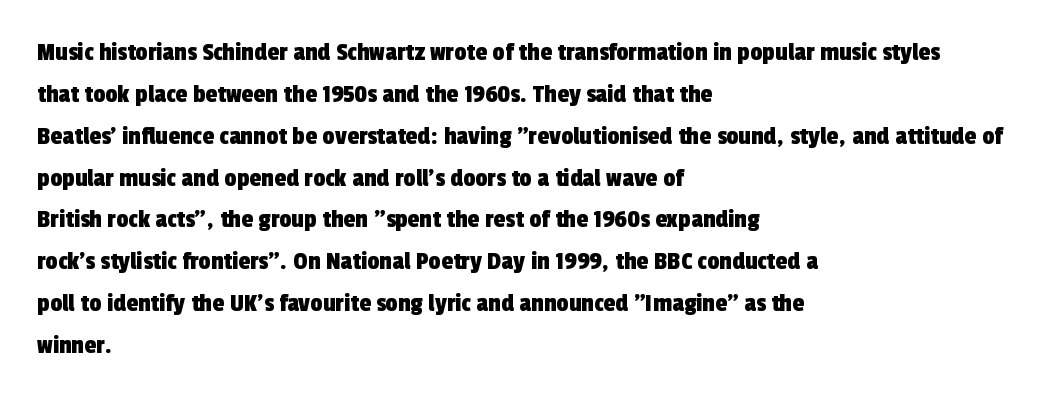
The image shows 27 px text type; set left-aligned, normal line spacing (1.55x), normal letter spacing, not underlined.
